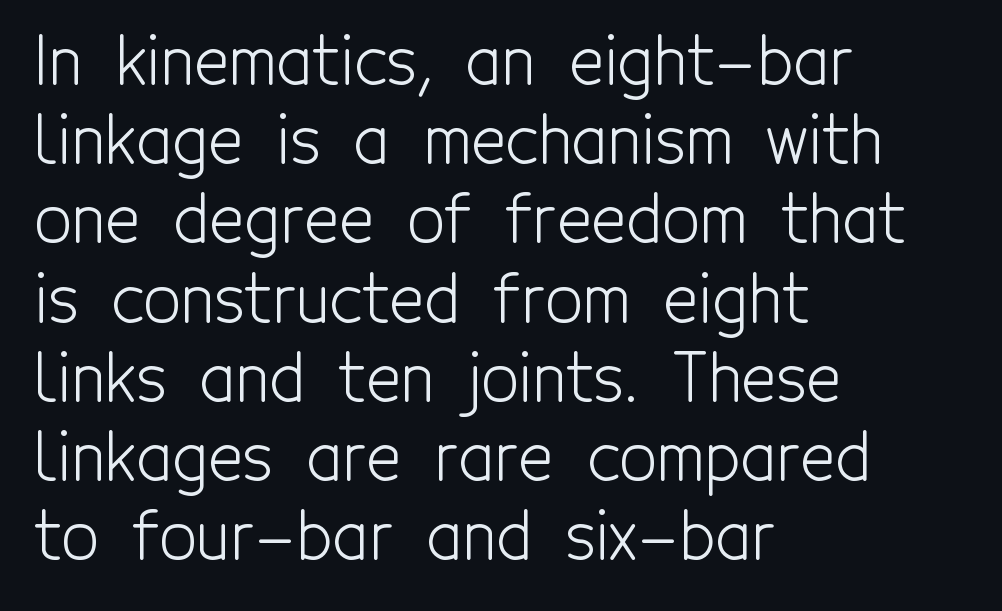
Weight: regular or lighter. Bare-footed words on every line. Look at the tracking — it's just the regular setting, nothing added. The rendering shows plain stroke endings on the letterforms — a sans-serif design. Ordinary non-slanted type is in use.
